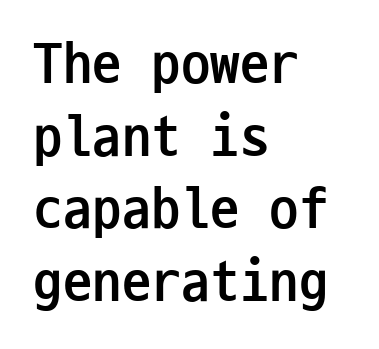
The image shows 59 px semibold, condensed sans-serif type, upright, monospaced; set left-aligned, line spacing 1.23x, normal letter spacing, not underlined; low stroke contrast and a medium x-height.
